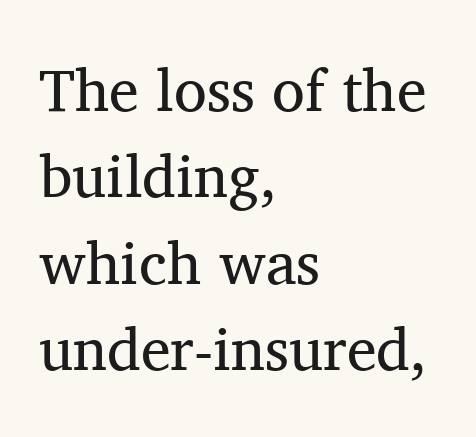
The type family on display is of the serif kind. Ascenders rise straight up at ninety degrees. Look at the tracking — it's just the regular setting, nothing added. A bare baseline throughout the passage. Layout note: lines flush left.
